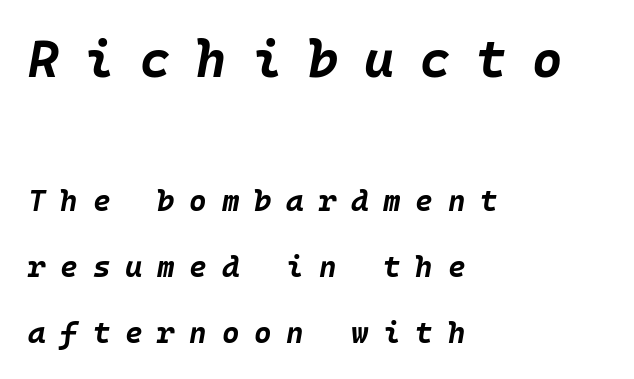
The image shows 52 px bold type, italic (leaning right); set left-aligned, loose line spacing (2.19x), unusually wide letter spacing (+0.49 em), not underlined; the first (top) block is 1.73x larger; low stroke contrast and a large x-height.
